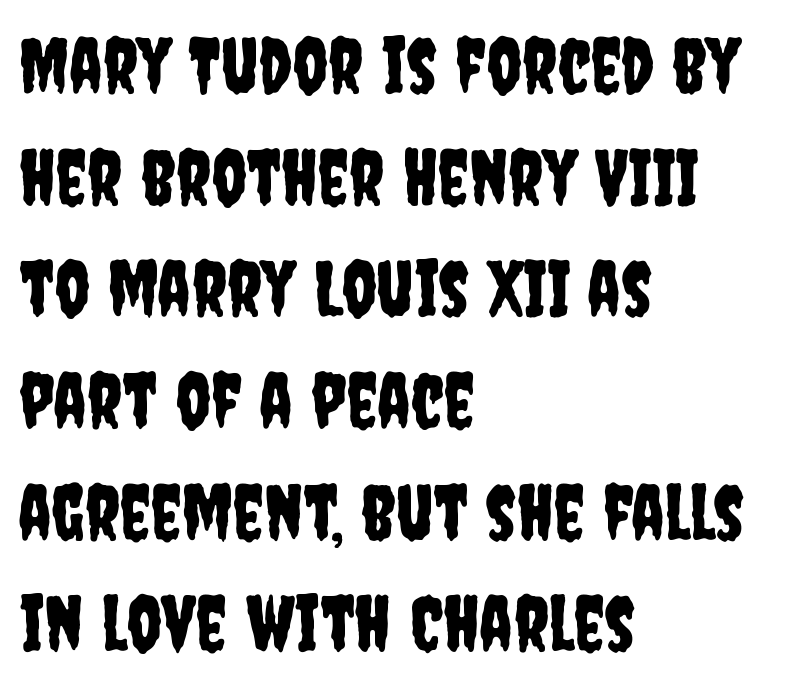
Here the designer chose a conventional face with non-uniform glyph widths. Characters remain perfectly vertical along every line. The letters sit at their default tracking, neither squeezed nor spread. Baseline-to-baseline distance is the conventional proportion of letter height.
